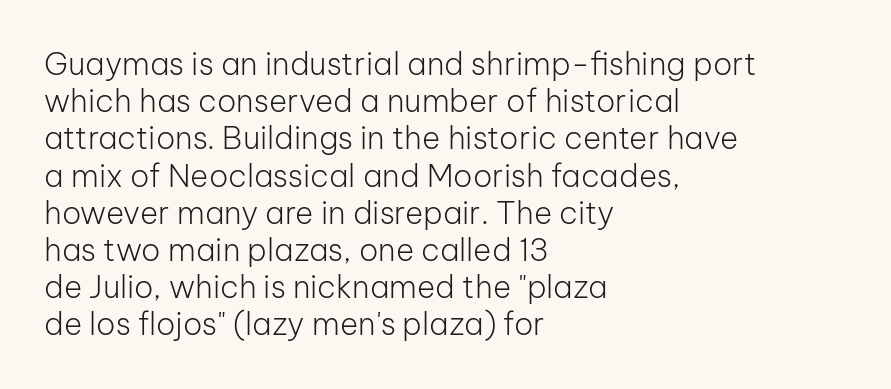
{"serif": "no", "italic": "no", "bold": "no", "weight": "light", "width": "normal", "stroke_contrast": "low", "x_height": "medium", "monospaced": "no", "underline": "no", "align": "left", "line_spacing_ratio": 1.2, "letter_spacing": "normal", "letter_spacing_em": 0.0, "glyph_px": 31}
